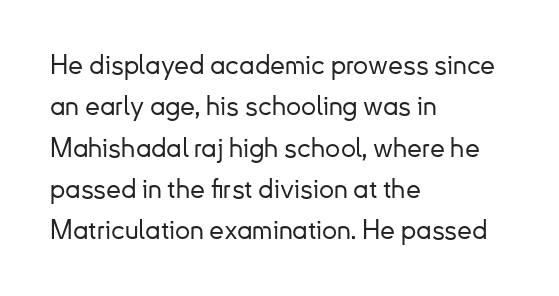
Q: Is the text italic (slanted)? A: No, it is upright.
Q: Is the text underlined? A: No.
Q: How is the paragraph aligned? A: Left-aligned.
Q: Is the spacing between letters normal or unusually wide? A: Normal.
Q: Is the spacing between lines tight, normal or loose? A: Normal.
